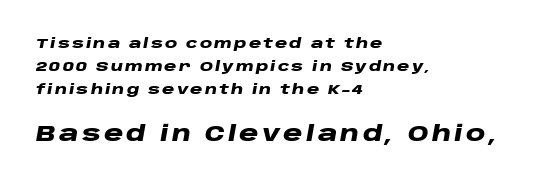
Q: Is the text bold? A: Yes.
Q: Is the text italic (slanted)? A: Yes, it leans right by about 10 degrees.
Q: Is the text underlined? A: No.
Q: How is the paragraph aligned? A: Left-aligned.
Q: Is the spacing between lines tight, normal or loose? A: Normal.
Q: Which block of text is set in a larger size, the first (top) or the second (bottom)? A: The second (bottom) one.
